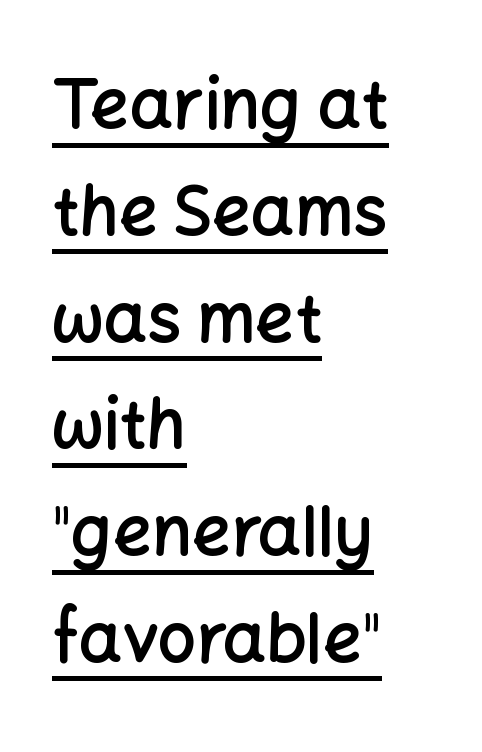
The sample has been set in demibold, a notch under bold. It's the straight-up-and-down kind of type. Vertically, the passage feels balanced, rows spaced as you'd expect. The rendering anchors every line to the left-hand side.
